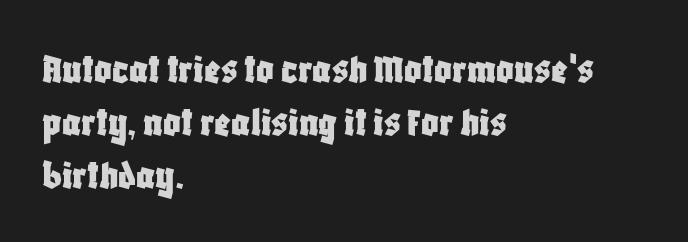
Q: Is the text italic (slanted)? A: No, it is upright.
Q: Is the typeface a serif or a sans-serif typeface? A: Sans-serif.
Q: Is the text underlined? A: No.
Q: How is the paragraph aligned? A: Left-aligned.
Q: Is the spacing between letters normal or unusually wide? A: Normal.
Q: Width (condensed, normal, or wide)? A: Condensed.
Q: Stroke contrast? A: Low.
Q: x-height? A: Large.
Q: Monospaced? A: No.
